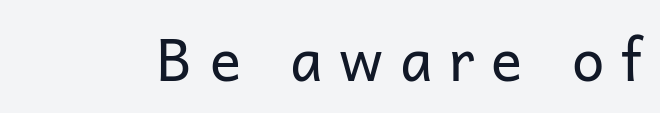
Do the characters align in a grid? No, the font is proportional. Letterform terminals end flat and unadorned throughout the passage. The typesetting does not lean heavy: it is not bold. The space directly below the letters is spotless. Look at the tracking — it's clearly loosened, letters drifting apart.
